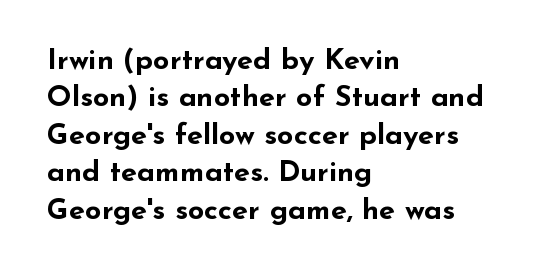
Q: Is the text bold? A: Yes.
Q: Is the text italic (slanted)? A: No, it is upright.
Q: Is the typeface a serif or a sans-serif typeface? A: Sans-serif.
Q: Is the text underlined? A: No.
Q: How is the paragraph aligned? A: Left-aligned.
Q: Is the spacing between letters normal or unusually wide? A: Normal.
Q: Is the spacing between lines tight, normal or loose? A: Normal.
Q: Width (condensed, normal, or wide)? A: Wide.
Q: Stroke contrast? A: Low.
Q: x-height? A: Small.
Q: Monospaced? A: No.
